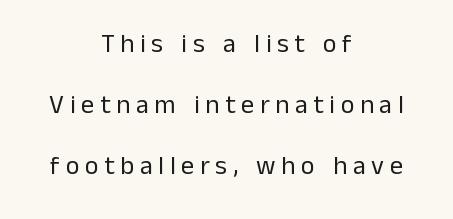
Q: Is the text bold? A: No.
Q: Is the text italic (slanted)? A: No, it is upright.
Q: Is the text underlined? A: No.
Q: How is the paragraph aligned? A: Centered.
Q: Is the spacing between letters normal or unusually wide? A: Unusually wide.
Q: Is the spacing between lines tight, normal or loose? A: Loose.
